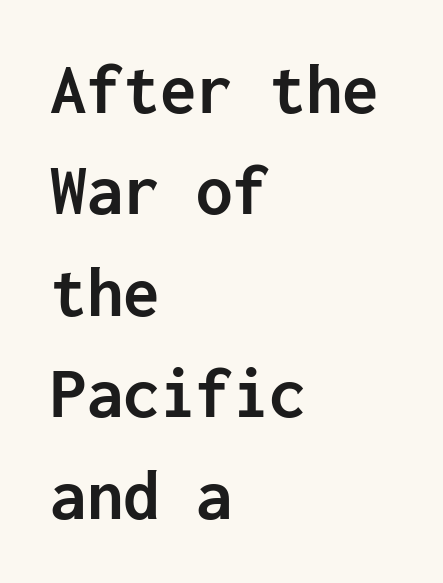
The block of text has a typical density, with ordinary space between rows. Nope, not italic — everything's standing straight. Any mark beneath the type? The region is blank. The letters sit at their default tracking, neither squeezed nor spread. This sample has the even, mechanical cadence of fixed-width lettering. Notice how thick the strokes are: this is what a full bold looks like.
